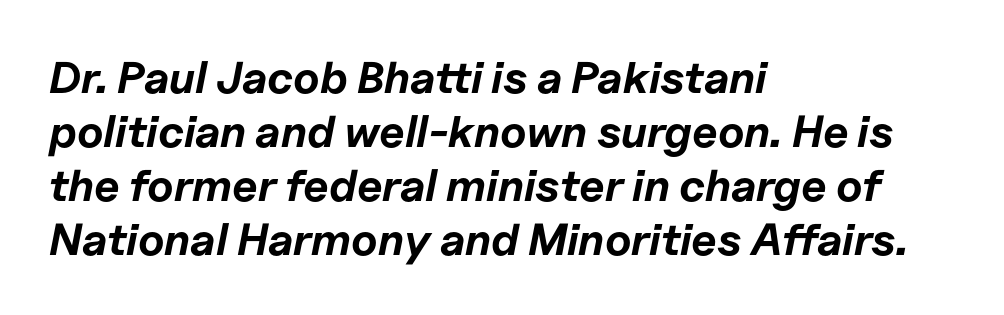
Q: Is the text bold? A: Yes.
Q: Is the text italic (slanted)? A: Yes, it leans right by about 11 degrees.
Q: Is the text underlined? A: No.
Q: How is the paragraph aligned? A: Left-aligned.
Q: Is the spacing between letters normal or unusually wide? A: Normal.
Q: Width (condensed, normal, or wide)? A: Normal.
Q: Stroke contrast? A: Low.
Q: x-height? A: Medium.
Q: Monospaced? A: No.
